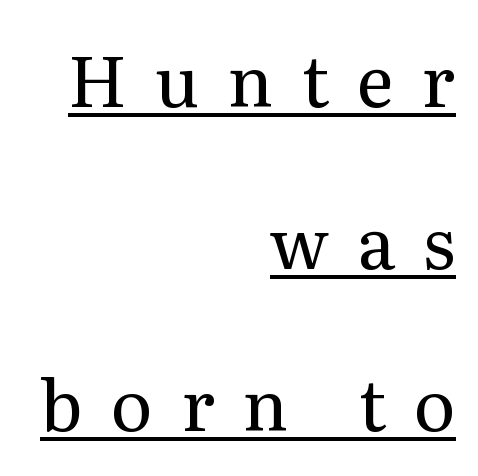
{"serif": "yes", "italic": "no", "bold": "no", "weight": "regular", "width": "normal", "stroke_contrast": "medium", "x_height": "medium", "monospaced": "no", "underline": "yes", "align": "right", "line_spacing": "loose", "line_spacing_ratio": 2.28, "letter_spacing": "wide", "letter_spacing_em": 0.39, "glyph_px": 71}
